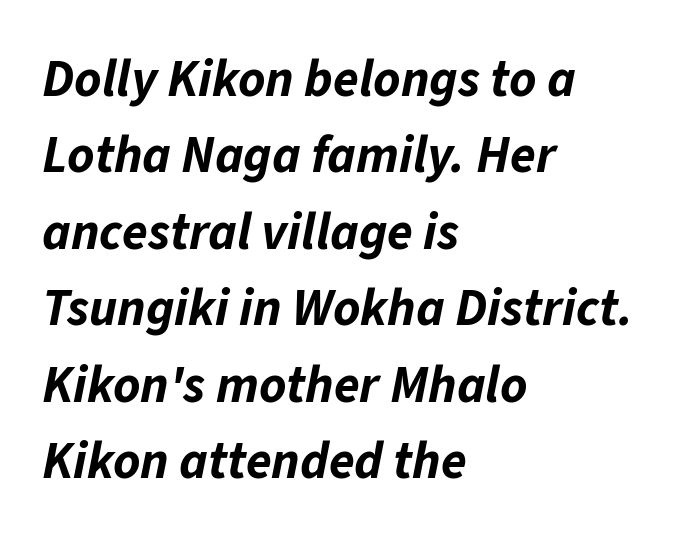
Q: Is the text bold? A: Yes.
Q: Is the text italic (slanted)? A: Yes, it leans right by about 11 degrees.
Q: Is the text underlined? A: No.
Q: How is the paragraph aligned? A: Left-aligned.
Q: Is the spacing between letters normal or unusually wide? A: Normal.
Q: Is the spacing between lines tight, normal or loose? A: Normal.
Q: Width (condensed, normal, or wide)? A: Normal.
Q: Stroke contrast? A: Low.
Q: x-height? A: Medium.
Q: Monospaced? A: No.
